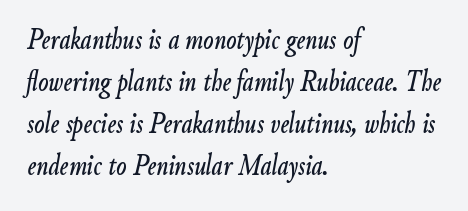
{"italic": "yes", "lean": "right", "slant_degrees": 9, "width": "condensed", "stroke_contrast": "low", "x_height": "small", "monospaced": "no", "underline": "no", "align": "left", "line_spacing": "normal", "line_spacing_ratio": 1.4, "letter_spacing": "normal", "letter_spacing_em": 0.0, "glyph_px": 30}
